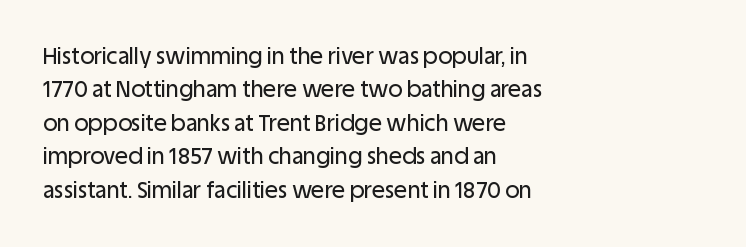
{"italic": "no", "underline": "no", "align": "left", "line_spacing": "normal", "line_spacing_ratio": 1.52, "letter_spacing": "normal", "letter_spacing_em": 0.0, "glyph_px": 22}
